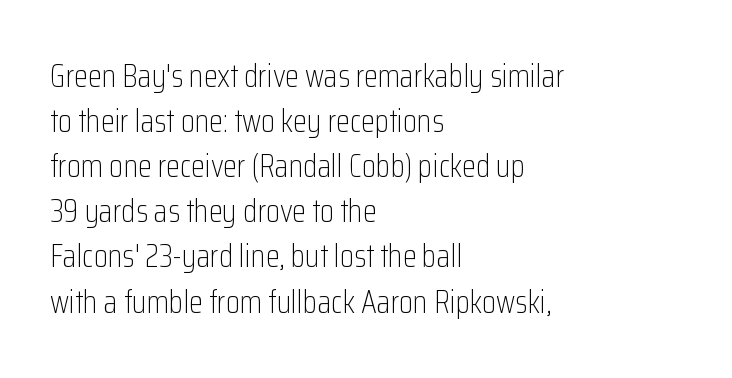
The image shows 32 px light, condensed sans-serif type, upright; set left-aligned, normal line spacing (1.41x), normal letter spacing, not underlined; low stroke contrast and a medium x-height.
